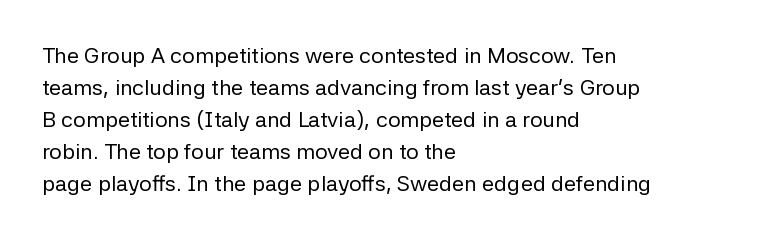
The image shows 22 px text type, upright; set left-aligned, normal line spacing (1.46x), normal letter spacing, not underlined.
